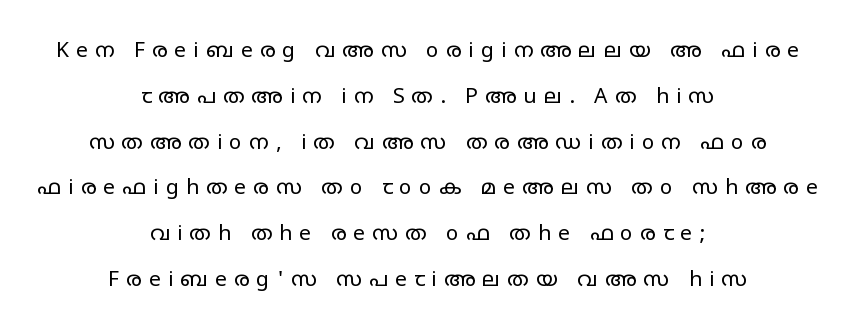
Q: Is the text bold? A: No.
Q: Is the text italic (slanted)? A: No, it is upright.
Q: Is the text underlined? A: No.
Q: How is the paragraph aligned? A: Centered.
Q: Is the spacing between letters normal or unusually wide? A: Unusually wide.
Q: Is the spacing between lines tight, normal or loose? A: Loose.
